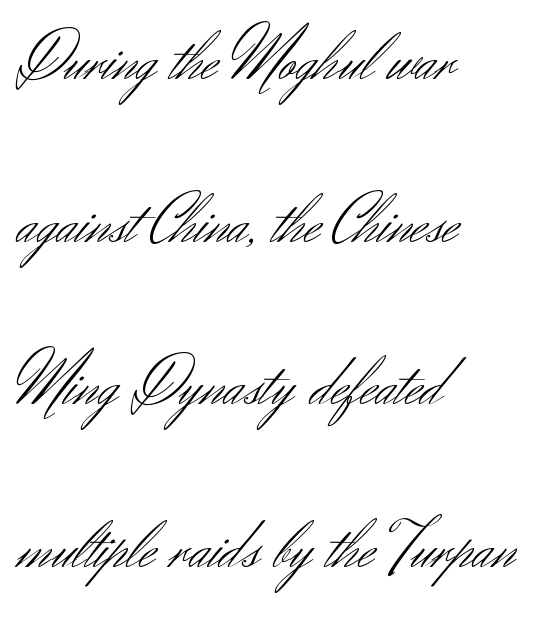
Q: Is the text bold? A: No.
Q: Is the text italic (slanted)? A: Yes.
Q: Is the typeface a serif or a sans-serif typeface? A: Sans-serif.
Q: Is the text underlined? A: No.
Q: How is the paragraph aligned? A: Left-aligned.
Q: Is the spacing between letters normal or unusually wide? A: Normal.
Q: Is the spacing between lines tight, normal or loose? A: Loose.
Q: Width (condensed, normal, or wide)? A: Normal.
Q: Stroke contrast? A: Medium.
Q: x-height? A: Small.
Q: Monospaced? A: No.
